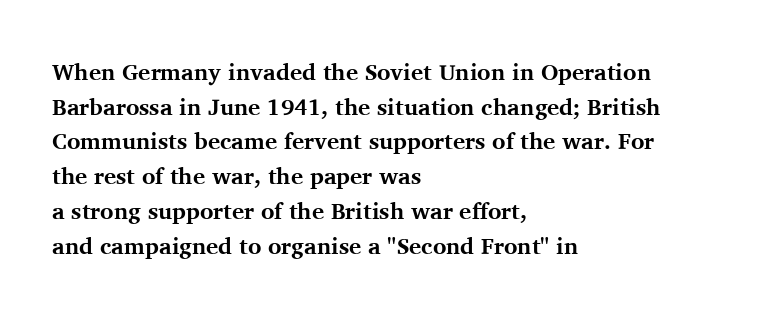
Every stem runs plumb, perpendicular to the baseline. The typesetting leans heavy: a genuine bold. Anything drawn beneath the words? Only blank space. The paragraph shown leans on its left margin. In terms of letterspacing, this is plain default setting. The space between consecutive lines is moderate.
